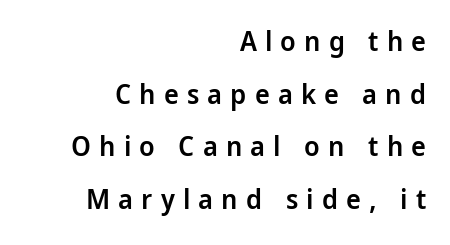
{"serif": "no", "italic": "no", "bold": "semi", "weight": "semibold", "width": "condensed", "stroke_contrast": "low", "x_height": "large", "monospaced": "no", "underline": "no", "align": "right", "line_spacing_ratio": 1.88, "letter_spacing": "wide", "letter_spacing_em": 0.29, "glyph_px": 28}
